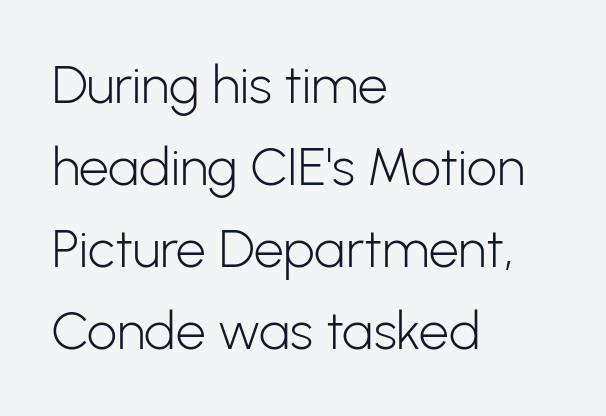
In terms of letterspacing, this is plain default setting. How would I describe the line gaps? Plain and ordinary. Posture: straight, roman, zero tilt. The area under the type is left untouched. Grotesque or geometric, the face here clearly has no serifs.
